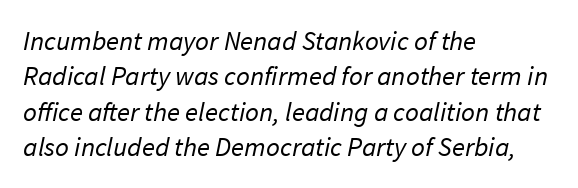
{"bold": "no", "underline": "no", "align": "left", "line_spacing": "normal", "line_spacing_ratio": 1.31, "letter_spacing": "normal", "letter_spacing_em": 0.0, "glyph_px": 27}
